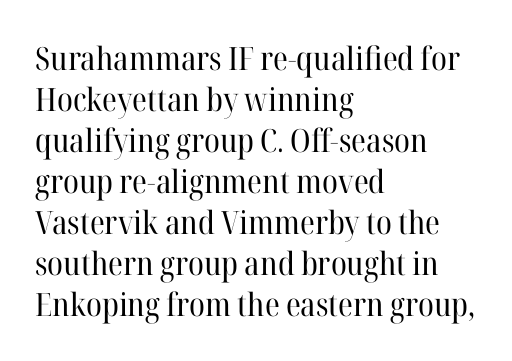
Q: Is the text bold? A: No.
Q: Is the text italic (slanted)? A: No, it is upright.
Q: Is the typeface a serif or a sans-serif typeface? A: Serif.
Q: Is the text underlined? A: No.
Q: How is the paragraph aligned? A: Left-aligned.
Q: Is the spacing between letters normal or unusually wide? A: Normal.
Q: Is the spacing between lines tight, normal or loose? A: Normal.
Q: Width (condensed, normal, or wide)? A: Normal.
Q: Stroke contrast? A: High.
Q: x-height? A: Medium.
Q: Monospaced? A: No.
